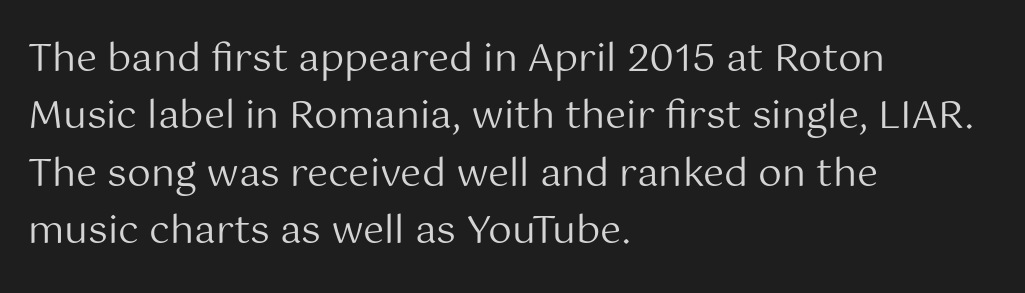
The image shows 38 px regular-weight sans-serif type, upright; set left-aligned, normal line spacing (1.51x), normal letter spacing, not underlined; medium stroke contrast and a medium x-height.
